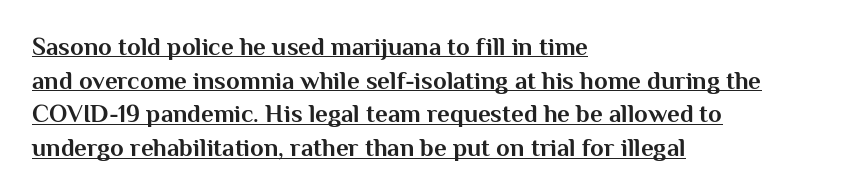
Observe the ordinary spacing: letters are neighbours, not strangers. The words here are underlined. This is the regular roman posture of the typeface. This sample keeps an unexceptional amount of space between lines. The typesetter chose a ragged-right arrangement here.
